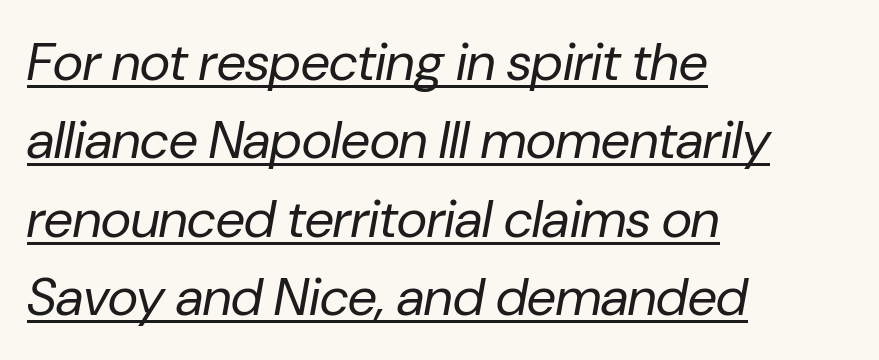
{"italic": "yes", "lean": "right", "slant_degrees": 10, "bold": "no", "weight": "regular", "width": "normal", "stroke_contrast": "low", "x_height": "medium", "monospaced": "no", "underline": "yes", "align": "left", "line_spacing": "normal", "line_spacing_ratio": 1.48, "letter_spacing": "normal", "letter_spacing_em": 0.0, "glyph_px": 53}
